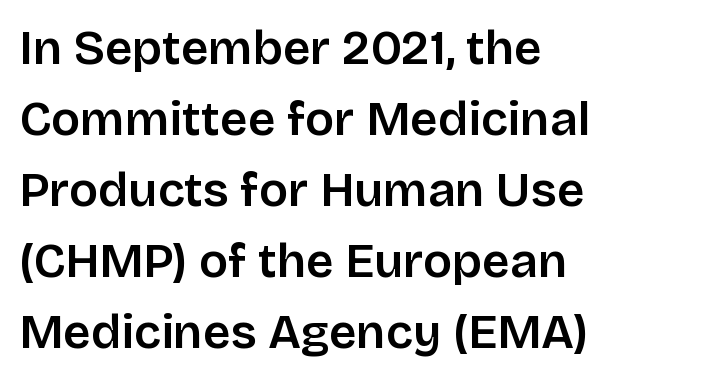
{"serif": "no", "italic": "no", "bold": "semi", "weight": "semibold", "width": "normal", "stroke_contrast": "low", "x_height": "large", "monospaced": "no", "underline": "no", "align": "left", "line_spacing": "normal", "line_spacing_ratio": 1.48, "letter_spacing": "normal", "letter_spacing_em": 0.0, "glyph_px": 48}
